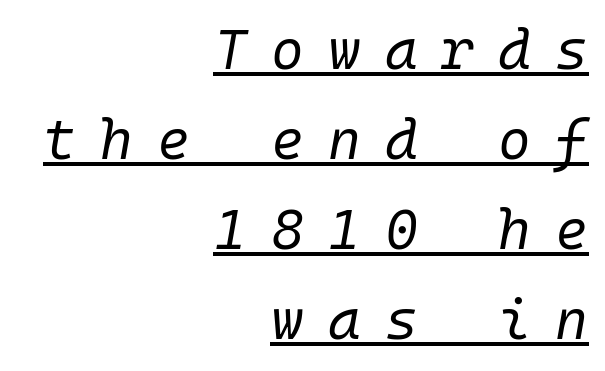
Leading: standard. The rendered words wear a rule along their underside. This reads as an unemphasized weight, regular at the heaviest. Is the letter spacing exaggerated? Yes — the characters are pushed far apart.
